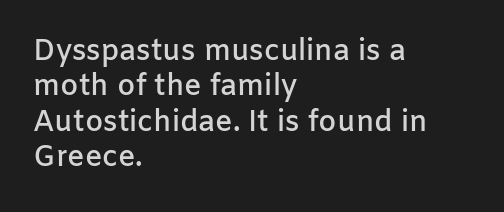
Observe the absence of serifs on each vertical stroke in this sample. The area under the type is left untouched. Compared with typical body copy, the letter spacing here is the same. How heavy is the stroke? Medium-heavy — a semibold, shy of bold.
